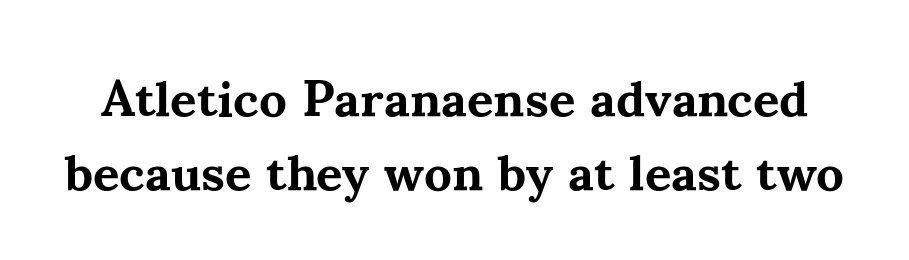
Q: Is the text bold? A: Yes.
Q: Is the text italic (slanted)? A: No, it is upright.
Q: Is the typeface a serif or a sans-serif typeface? A: Serif.
Q: Is the text underlined? A: No.
Q: Is the spacing between letters normal or unusually wide? A: Normal.
Q: Is the spacing between lines tight, normal or loose? A: Normal.
Q: Width (condensed, normal, or wide)? A: Normal.
Q: Stroke contrast? A: Medium.
Q: x-height? A: Small.
Q: Monospaced? A: No.
